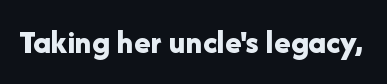
Q: Is the text bold? A: Yes.
Q: Is the text italic (slanted)? A: No, it is upright.
Q: Is the typeface a serif or a sans-serif typeface? A: Sans-serif.
Q: Is the text underlined? A: No.
Q: Is the spacing between letters normal or unusually wide? A: Normal.
Q: Width (condensed, normal, or wide)? A: Normal.
Q: Stroke contrast? A: Low.
Q: x-height? A: Medium.
Q: Monospaced? A: No.
